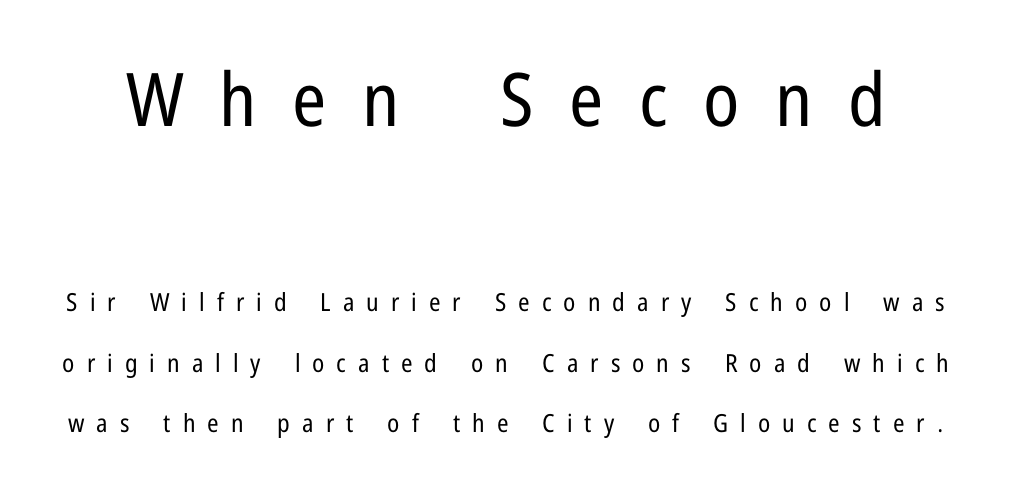
Q: Is the text bold? A: No.
Q: Is the text italic (slanted)? A: No, it is upright.
Q: Is the typeface a serif or a sans-serif typeface? A: Sans-serif.
Q: Is the text underlined? A: No.
Q: Is the spacing between letters normal or unusually wide? A: Unusually wide.
Q: Is the spacing between lines tight, normal or loose? A: Loose.
Q: Which block of text is set in a larger size, the first (top) or the second (bottom)? A: The first (top) one.
Q: Width (condensed, normal, or wide)? A: Condensed.
Q: Stroke contrast? A: Low.
Q: x-height? A: Medium.
Q: Monospaced? A: No.
